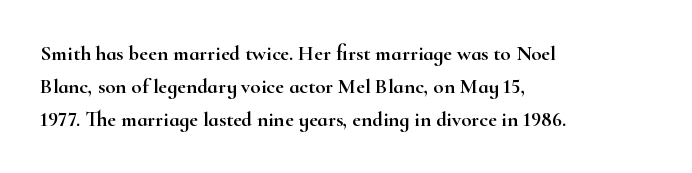
The image shows 21 px text type, upright; set left-aligned, normal line spacing (1.57x), normal letter spacing, not underlined.
